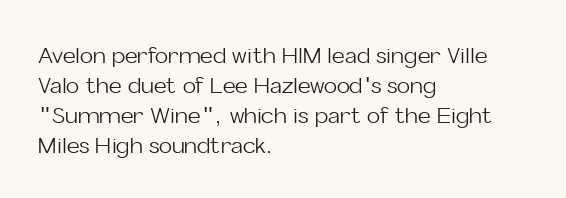
The letterforms sit shoulder to shoulder at normal distance. The space directly below the letters is spotless. Counters stay open thanks to moderate or lighter strokes. The vertical gap from one line to the next is medium. Ascenders rise straight up at ninety degrees. The ragged edge is on the right, which tells us the setting is flush left.
